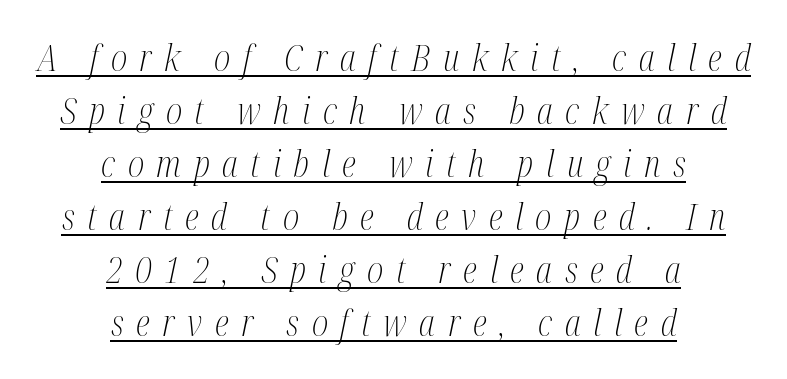
The image shows 36 px light, condensed serif type, italic (leaning right); set centered, normal line spacing (1.47x), unusually wide letter spacing (+0.35 em), underlined; medium stroke contrast and a medium x-height.
